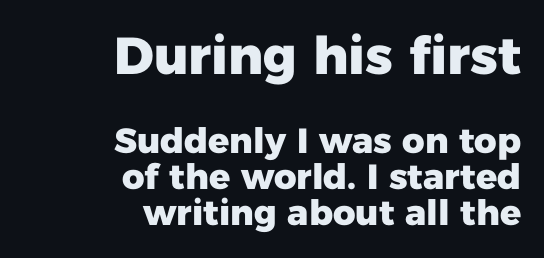
Q: Is the text bold? A: Yes.
Q: Is the text italic (slanted)? A: No, it is upright.
Q: Is the typeface a serif or a sans-serif typeface? A: Sans-serif.
Q: Is the text underlined? A: No.
Q: How is the paragraph aligned? A: Right-aligned.
Q: Is the spacing between letters normal or unusually wide? A: Normal.
Q: Is the spacing between lines tight, normal or loose? A: Tight.
Q: Which block of text is set in a larger size, the first (top) or the second (bottom)? A: The first (top) one.
Q: Width (condensed, normal, or wide)? A: Normal.
Q: Stroke contrast? A: Low.
Q: x-height? A: Medium.
Q: Monospaced? A: No.
